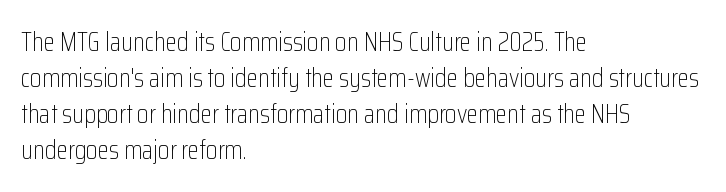
Q: Is the text bold? A: No.
Q: Is the text italic (slanted)? A: No, it is upright.
Q: Is the text underlined? A: No.
Q: How is the paragraph aligned? A: Left-aligned.
Q: Is the spacing between letters normal or unusually wide? A: Normal.
Q: Is the spacing between lines tight, normal or loose? A: Normal.
